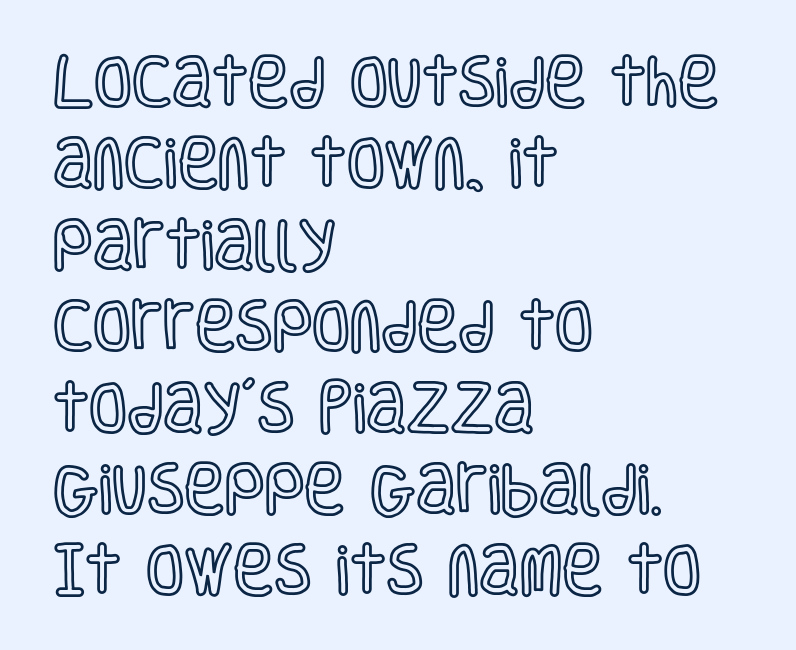
The image shows 55 px condensed type, upright; set left-aligned, normal line spacing (1.48x), normal letter spacing, not underlined; a large x-height.
